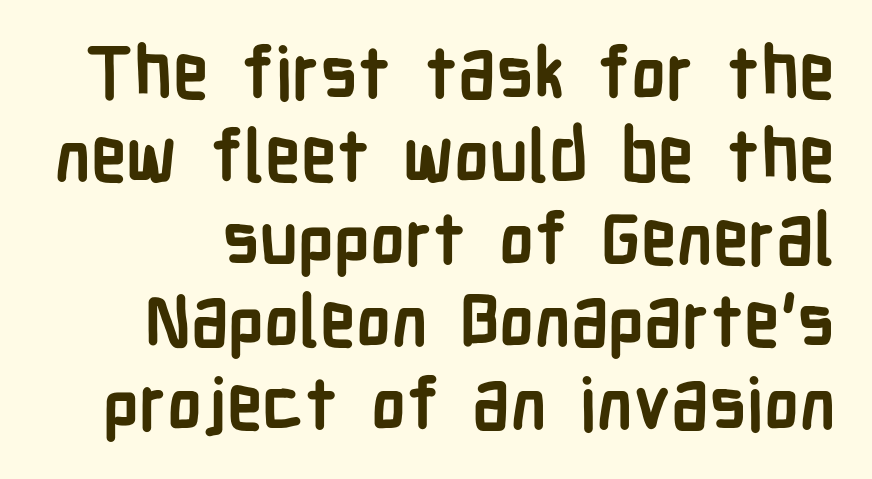
The image shows 72 px semibold, condensed sans-serif type, upright; set tight line spacing (1.15x), normal letter spacing, not underlined; low stroke contrast and a medium x-height.
